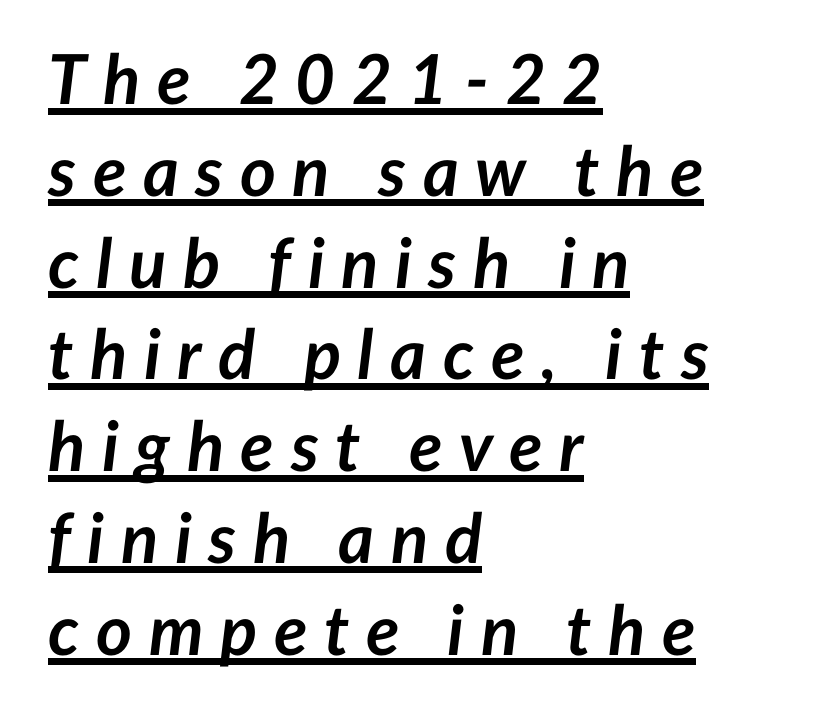
Glance below the letters and you will spot a drawn line. The letters advance in unequal steps, a hallmark of proportional type. This sample is left-justified, so line endings fall wherever the words run out. Pretty heavy lettering here — definitely bold. If you measured baseline to baseline, you'd find a middling distance. Compared with ordinary roman type, these characters are visibly tilted.
